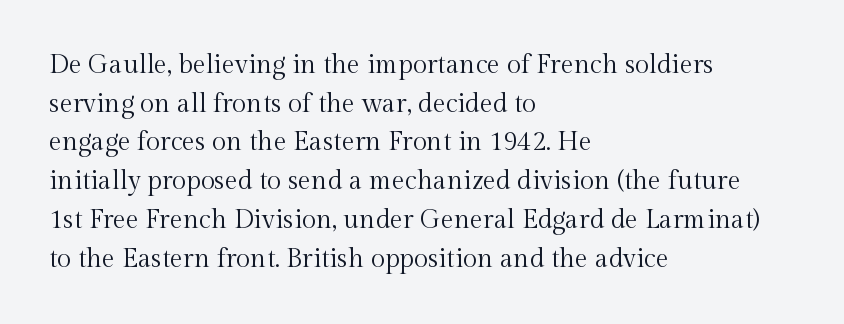
Q: Is the text bold? A: No.
Q: Is the text italic (slanted)? A: No, it is upright.
Q: Is the text underlined? A: No.
Q: How is the paragraph aligned? A: Left-aligned.
Q: Is the spacing between letters normal or unusually wide? A: Normal.
Q: Is the spacing between lines tight, normal or loose? A: Normal.
